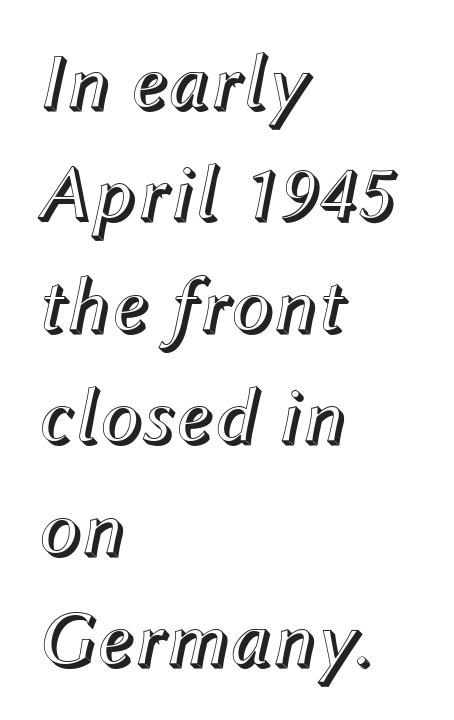
{"italic": "yes", "lean": "right", "slant_degrees": 12, "width": "normal", "x_height": "medium", "monospaced": "no", "underline": "no", "align": "left", "line_spacing": "normal", "line_spacing_ratio": 1.41, "letter_spacing": "normal", "letter_spacing_em": 0.0, "glyph_px": 79}
